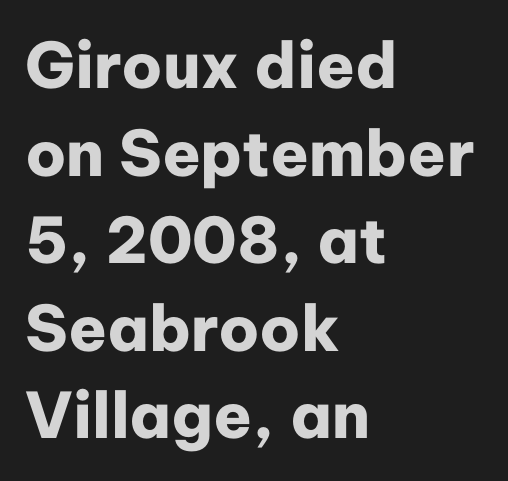
The image shows 63 px heavy sans-serif type, upright; set left-aligned, normal line spacing (1.39x), normal letter spacing, not underlined; low stroke contrast and a medium x-height.
